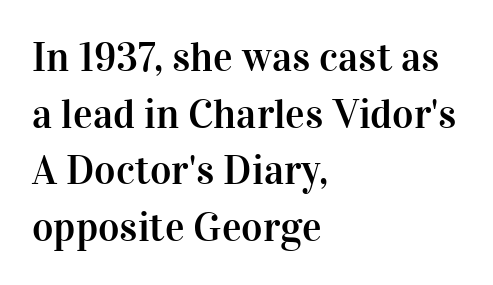
Q: Is the text italic (slanted)? A: No, it is upright.
Q: Is the typeface a serif or a sans-serif typeface? A: Serif.
Q: Is the text underlined? A: No.
Q: How is the paragraph aligned? A: Left-aligned.
Q: Is the spacing between letters normal or unusually wide? A: Normal.
Q: Is the spacing between lines tight, normal or loose? A: Normal.
Q: Width (condensed, normal, or wide)? A: Normal.
Q: Stroke contrast? A: High.
Q: x-height? A: Medium.
Q: Monospaced? A: No.
